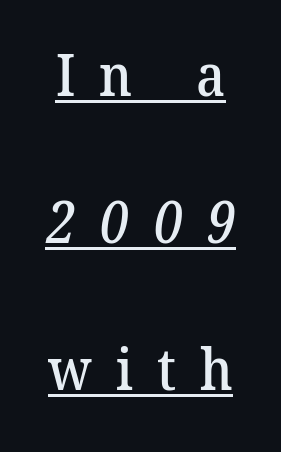
{"serif": "yes", "width": "normal", "stroke_contrast": "low", "x_height": "medium", "monospaced": "no", "underline": "yes", "line_spacing": "loose", "line_spacing_ratio": 2.49, "letter_spacing": "wide", "letter_spacing_em": 0.41, "glyph_px": 59}
